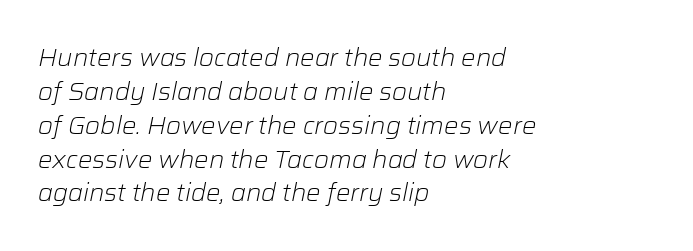
Q: Is the text bold? A: No.
Q: Is the text italic (slanted)? A: Yes, it leans right by about 12 degrees.
Q: Is the text underlined? A: No.
Q: How is the paragraph aligned? A: Left-aligned.
Q: Is the spacing between letters normal or unusually wide? A: Normal.
Q: Is the spacing between lines tight, normal or loose? A: Normal.
